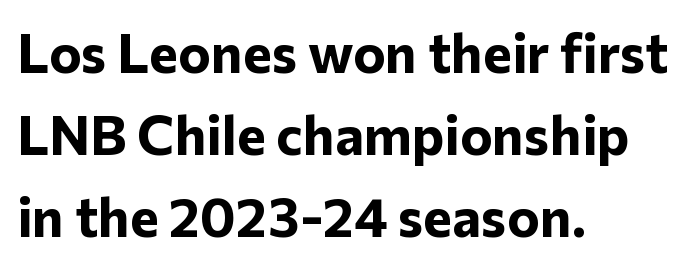
The image shows 55 px bold sans-serif type, upright; set left-aligned, normal line spacing (1.49x), normal letter spacing, not underlined; low stroke contrast and a medium x-height.
